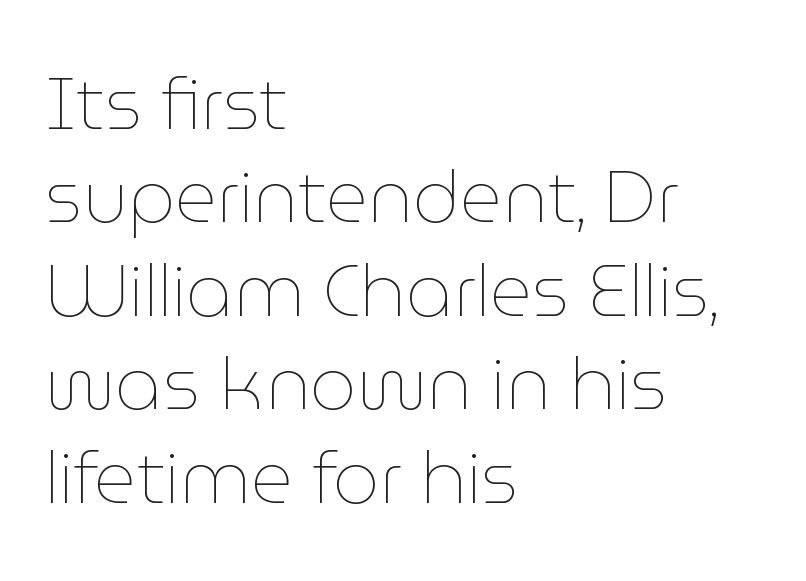
Designer's note — italics off, roman on. Rows of type keep a routine distance in the vertical direction. Varying glyph widths throughout — classic text-font behaviour. Line beginnings align vertically; line endings do not.
